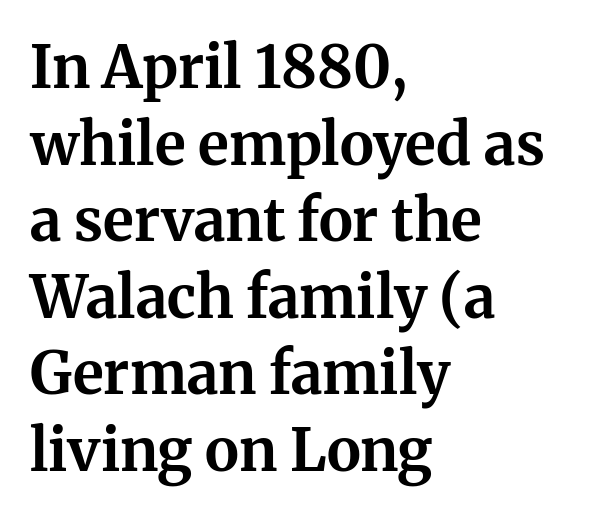
Is this a fixed-width face? No — the glyphs have proportional, varying widths. There is no visible air inserted between adjacent glyphs. The zone under the glyphs is completely vacant. Style check: upright.
